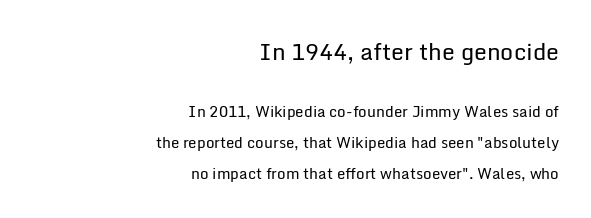
Q: Is the text bold? A: No.
Q: Is the text italic (slanted)? A: No, it is upright.
Q: Is the text underlined? A: No.
Q: How is the paragraph aligned? A: Right-aligned.
Q: Is the spacing between letters normal or unusually wide? A: Normal.
Q: Is the spacing between lines tight, normal or loose? A: Loose.
Q: Which block of text is set in a larger size, the first (top) or the second (bottom)? A: The first (top) one.
